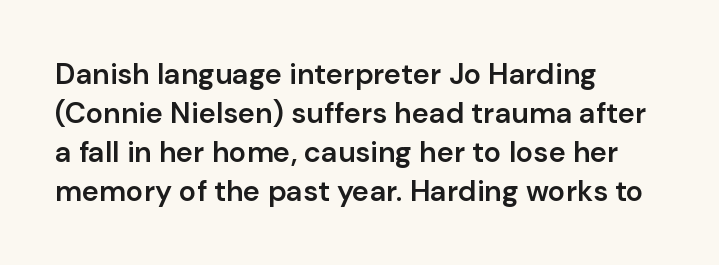
{"serif": "no", "italic": "no", "bold": "semi", "weight": "semibold", "width": "normal", "stroke_contrast": "low", "x_height": "medium", "monospaced": "no", "underline": "no", "align": "left", "line_spacing": "normal", "line_spacing_ratio": 1.34, "letter_spacing": "normal", "letter_spacing_em": 0.0, "glyph_px": 29}
